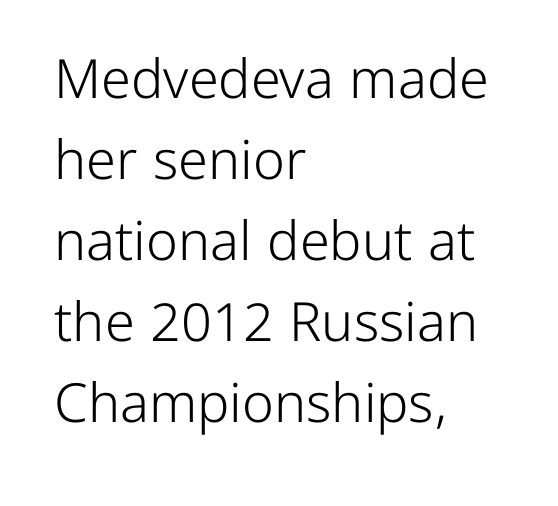
The image shows 54 px light sans-serif type, upright; set left-aligned, normal line spacing (1.5x), normal letter spacing, not underlined; low stroke contrast and a medium x-height.
